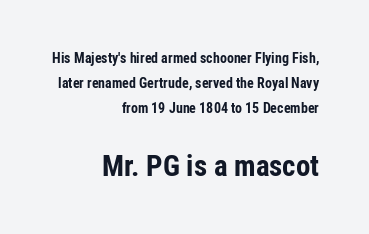
This sample has the flowing, uneven cadence of proportional lettering. How are the letters spaced? Ordinarily, with no added tracking. A typesetter would label this face a sans. Ascenders rise straight up at ninety degrees. The typesetter chose a ragged-left arrangement here. In terms of weight, the rendering is a true, heavy bold.
